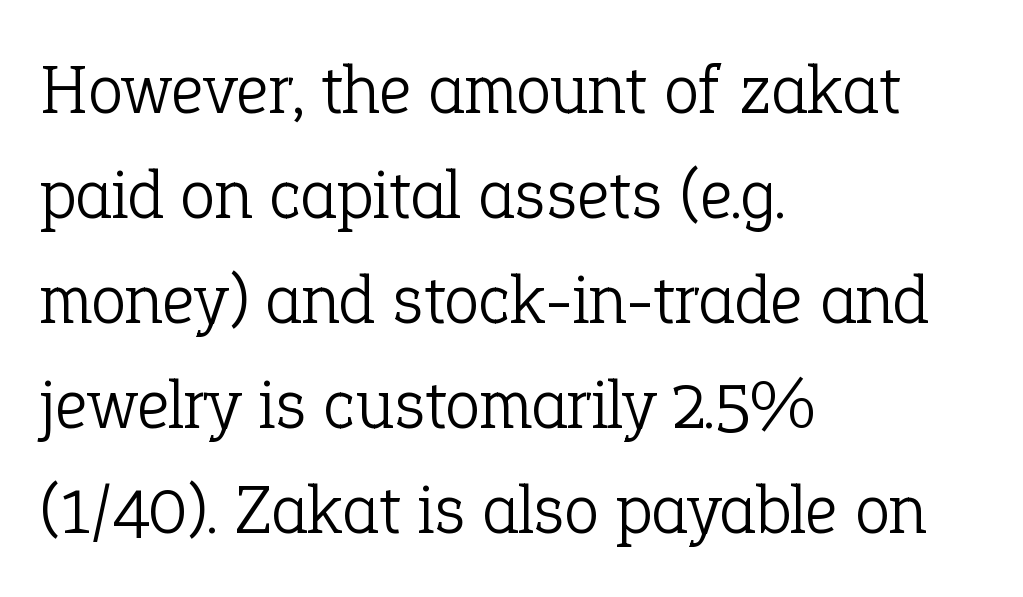
{"serif": "yes", "italic": "no", "bold": "no", "weight": "light", "width": "normal", "stroke_contrast": "low", "x_height": "medium", "monospaced": "no", "underline": "no", "align": "left", "line_spacing": "normal", "line_spacing_ratio": 1.48, "letter_spacing": "normal", "letter_spacing_em": 0.0, "glyph_px": 71}
